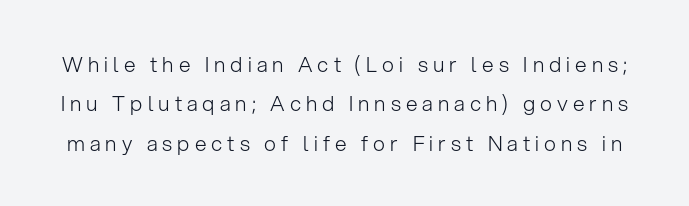
Caption: expanded tracking, letters set apart. The letterforms sit at book weight or below. Check the space under the baseline: it is left empty. Italic? Not at all — the glyphs are vertical.
